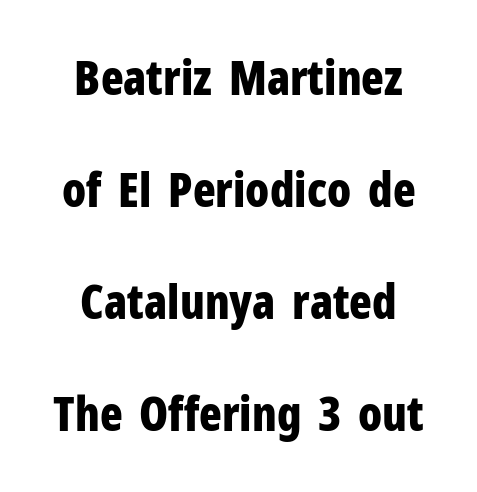
{"serif": "no", "italic": "no", "bold": "yes", "weight": "bold", "width": "condensed", "stroke_contrast": "low", "x_height": "medium", "monospaced": "no", "underline": "no", "line_spacing": "loose", "line_spacing_ratio": 2.38, "letter_spacing": "normal", "letter_spacing_em": 0.0, "glyph_px": 47}
